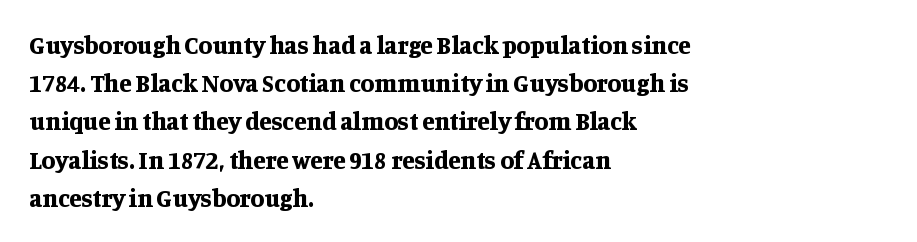
Lines of text with bare space underneath. Quick note: interline space is typical. The line texture is even and compact thanks to regular tracking. The letters stand straight up with perfectly vertical stems. I'd describe the lettering as bold — thick and assertive.
